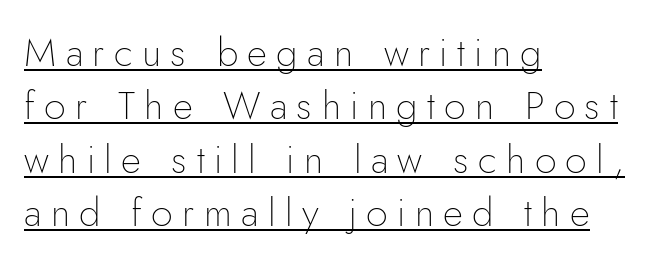
In designer terms, the underline attribute is active on this setting. The letters advance in unequal steps, a hallmark of proportional type. The letters stand straight up with perfectly vertical stems. Unlike a traditional serif, this face leaves its strokes unadorned. Is the type heavy? It reads as light-to-regular instead.
